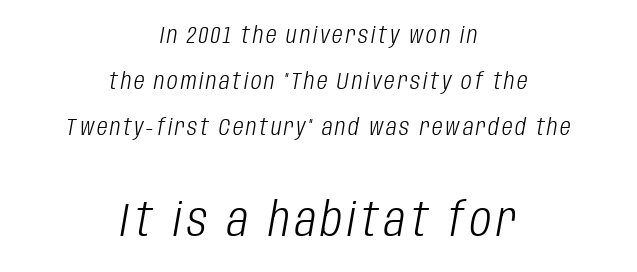
Between these two stacked blocks, the lower one wins on size. Descenders hang freely into open space. Is there much room between lines? Yes — plenty of vertical air separates them. Does the copy run flush right? No — it is centered line by line. Here the designer chose a conventional face with non-uniform glyph widths.
